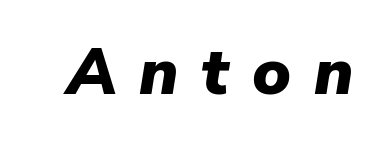
The image shows 65 px heavy type, italic (leaning right); set unusually wide letter spacing (+0.35 em), not underlined; low stroke contrast and a medium x-height.
